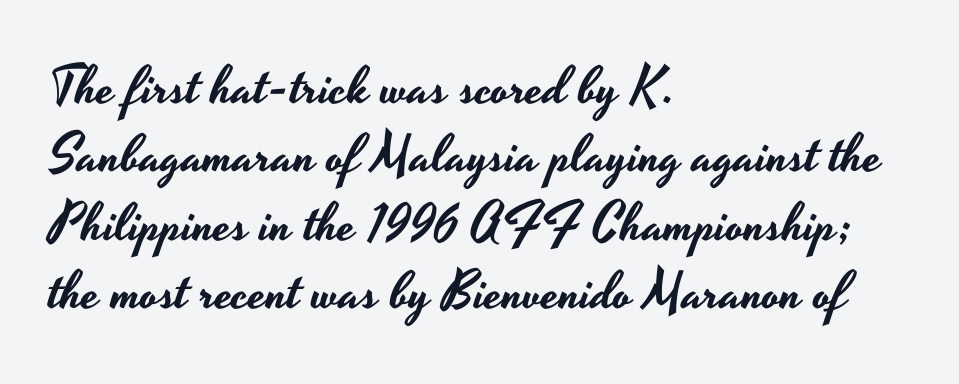
{"serif": "no", "width": "wide", "stroke_contrast": "low", "x_height": "small", "monospaced": "no", "underline": "no", "align": "left", "line_spacing": "normal", "line_spacing_ratio": 1.29, "letter_spacing": "normal", "letter_spacing_em": 0.0, "glyph_px": 53}
